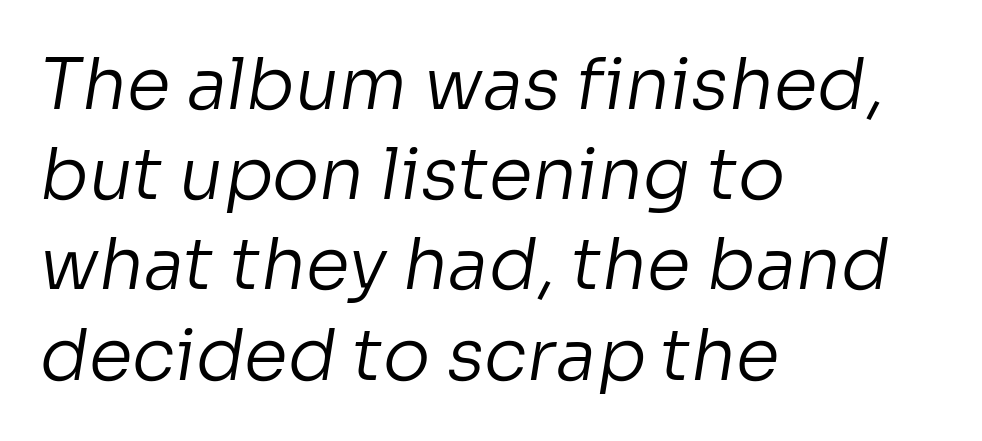
Note the varied advance widths — an 'i' is clearly narrower than an 'm'. Line starts are locked; line ends wander. Rows of type keep a routine distance in the vertical direction. Bold? No — there's no thickening of the strokes. The passage shown has conventional tracking throughout.
